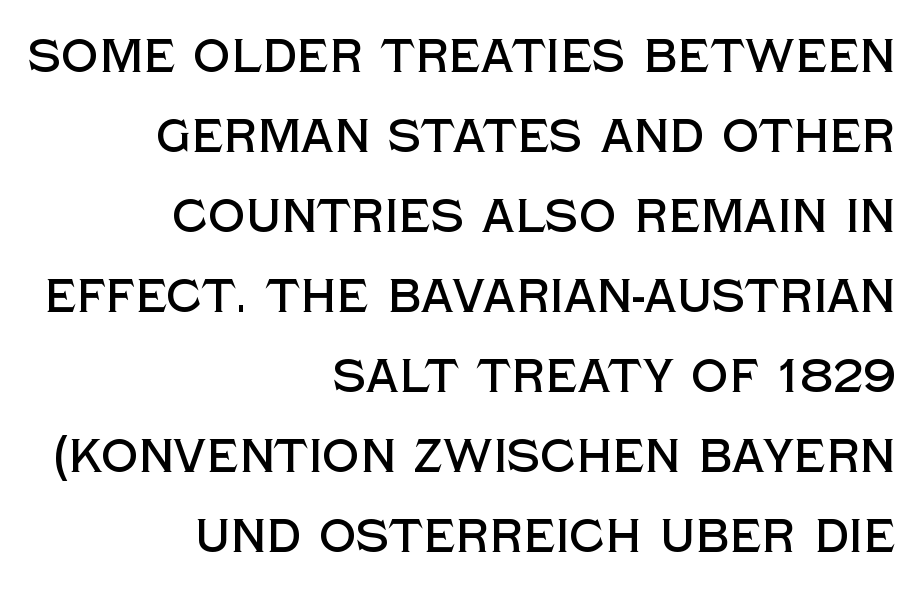
The image shows 46 px sans-serif type, upright; set right-aligned, line spacing 1.74x, normal letter spacing, not underlined; a large x-height.
